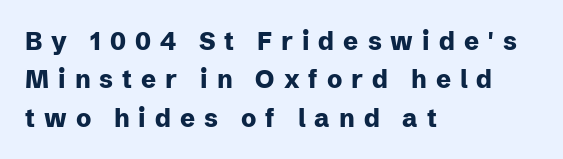
The image shows 25 px bold type, upright; set left-aligned, normal line spacing (1.54x), unusually wide letter spacing (+0.36 em), not underlined.
